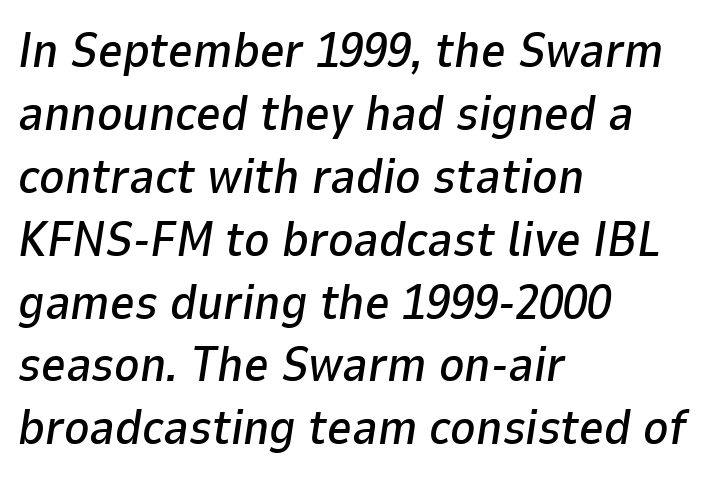
Q: Is the text italic (slanted)? A: Yes, it leans right by about 9 degrees.
Q: Is the text underlined? A: No.
Q: How is the paragraph aligned? A: Left-aligned.
Q: Is the spacing between letters normal or unusually wide? A: Normal.
Q: Is the spacing between lines tight, normal or loose? A: Normal.
Q: Width (condensed, normal, or wide)? A: Normal.
Q: Stroke contrast? A: Low.
Q: x-height? A: Medium.
Q: Monospaced? A: No.
